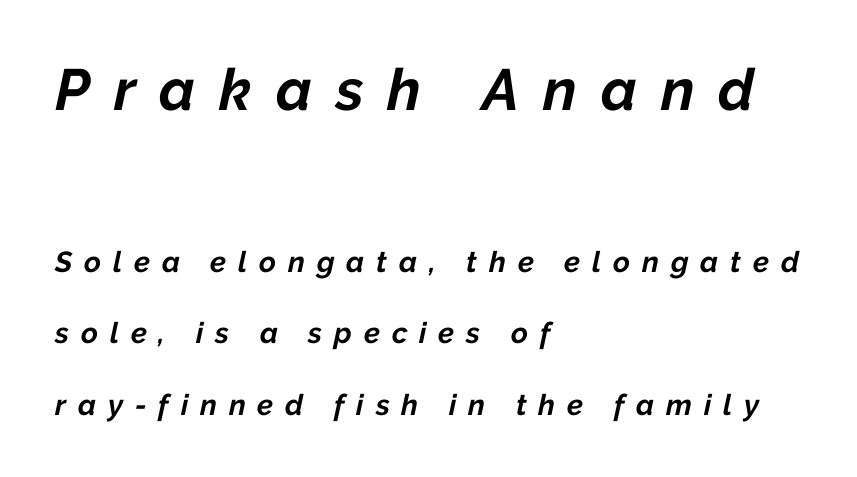
{"italic": "yes", "lean": "right", "slant_degrees": 12, "bold": "yes", "weight": "bold", "width": "normal", "stroke_contrast": "low", "x_height": "medium", "monospaced": "no", "underline": "no", "align": "left", "line_spacing": "loose", "line_spacing_ratio": 2.46, "letter_spacing": "wide", "letter_spacing_em": 0.41, "larger_block": "first", "size_ratio": 2.0, "glyph_px": 58}
